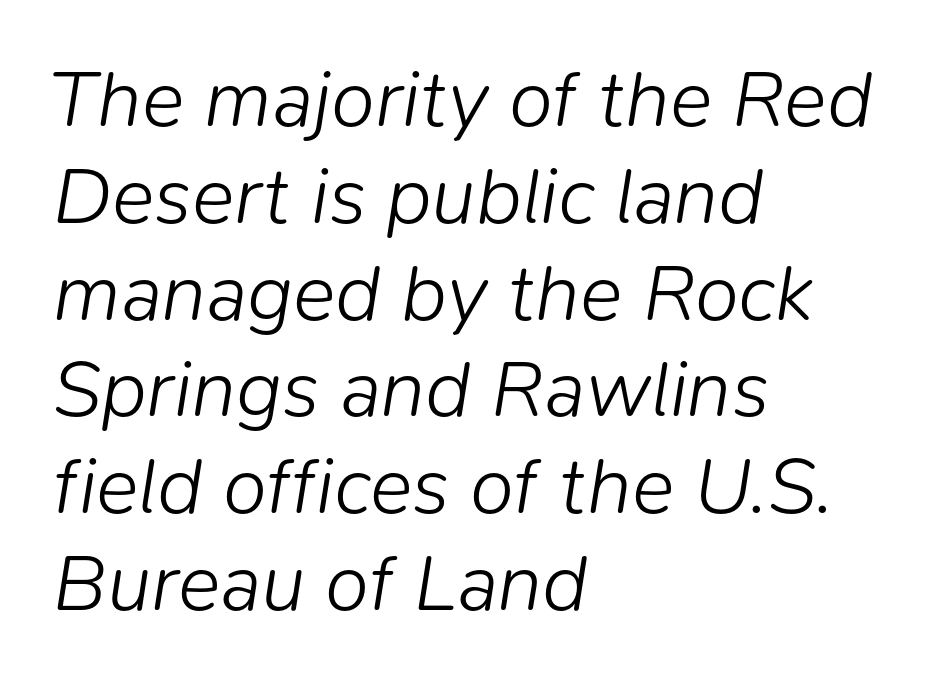
{"italic": "yes", "lean": "right", "slant_degrees": 9, "bold": "no", "weight": "light", "width": "normal", "stroke_contrast": "low", "x_height": "medium", "monospaced": "no", "underline": "no", "align": "left", "line_spacing_ratio": 1.21, "letter_spacing": "normal", "letter_spacing_em": 0.0, "glyph_px": 80}
